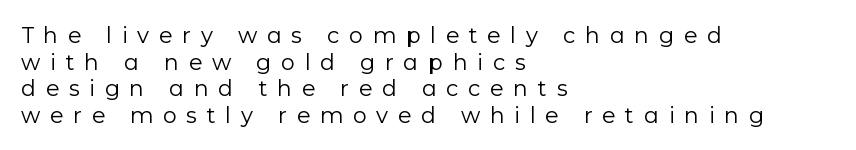
Q: Is the text bold? A: No.
Q: Is the text italic (slanted)? A: No, it is upright.
Q: Is the text underlined? A: No.
Q: How is the paragraph aligned? A: Left-aligned.
Q: Is the spacing between letters normal or unusually wide? A: Unusually wide.
